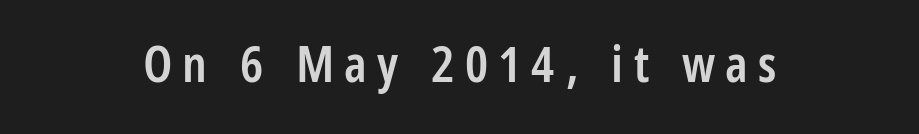
The rendering shows plain stroke endings on the letterforms — a sans-serif design. The letters advance in unequal steps, a hallmark of proportional type. Honestly, there is no underline to notice here at all. These lines were composed using upright roman letters. The face used here is a semibold: visibly heavier than regular, lighter than bold. Compared with a flush-left layout, this one balances lines on the center instead.
